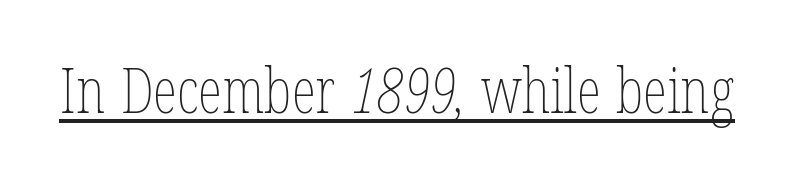
Q: Is the text bold? A: No.
Q: Is the text underlined? A: Yes.
Q: Is the spacing between letters normal or unusually wide? A: Normal.
Q: Width (condensed, normal, or wide)? A: Condensed.
Q: Stroke contrast? A: Low.
Q: x-height? A: Medium.
Q: Monospaced? A: No.
